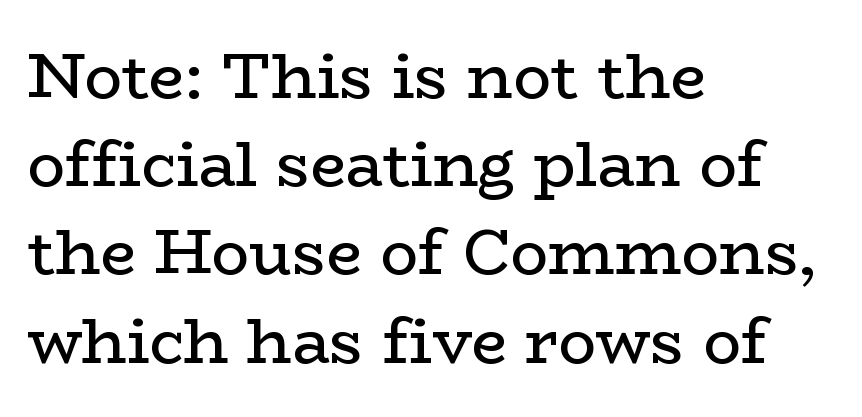
Q: Is the text bold? A: No.
Q: Is the text italic (slanted)? A: No, it is upright.
Q: Is the typeface a serif or a sans-serif typeface? A: Serif.
Q: Is the text underlined? A: No.
Q: How is the paragraph aligned? A: Left-aligned.
Q: Is the spacing between letters normal or unusually wide? A: Normal.
Q: Is the spacing between lines tight, normal or loose? A: Normal.
Q: Width (condensed, normal, or wide)? A: Wide.
Q: Stroke contrast? A: Low.
Q: x-height? A: Medium.
Q: Monospaced? A: No.
